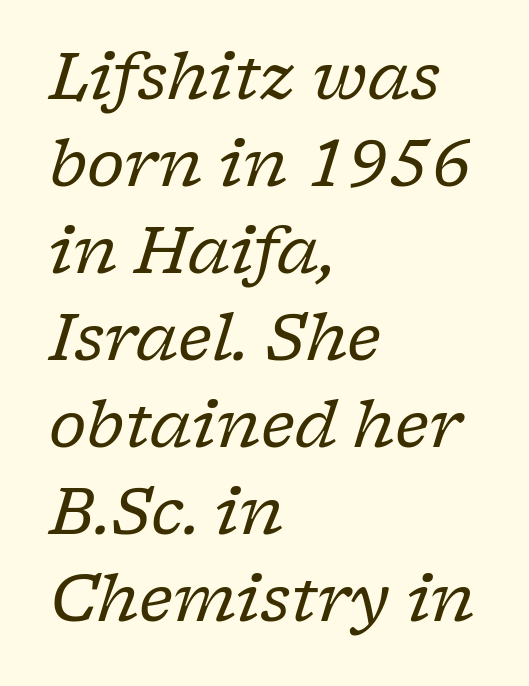
{"serif": "yes", "italic": "yes", "lean": "right", "slant_degrees": 17, "bold": "no", "weight": "regular", "width": "normal", "stroke_contrast": "low", "x_height": "medium", "monospaced": "no", "underline": "no", "align": "left", "line_spacing": "normal", "line_spacing_ratio": 1.36, "letter_spacing": "normal", "letter_spacing_em": 0.0, "glyph_px": 64}
